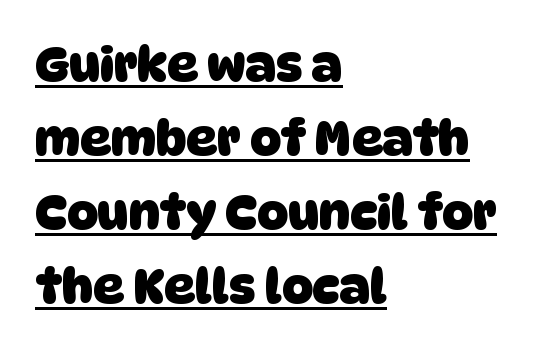
{"serif": "no", "bold": "yes", "weight": "heavy", "width": "normal", "stroke_contrast": "low", "x_height": "large", "monospaced": "no", "underline": "yes", "align": "left", "line_spacing": "normal", "line_spacing_ratio": 1.54, "letter_spacing": "normal", "letter_spacing_em": 0.0, "glyph_px": 48}
